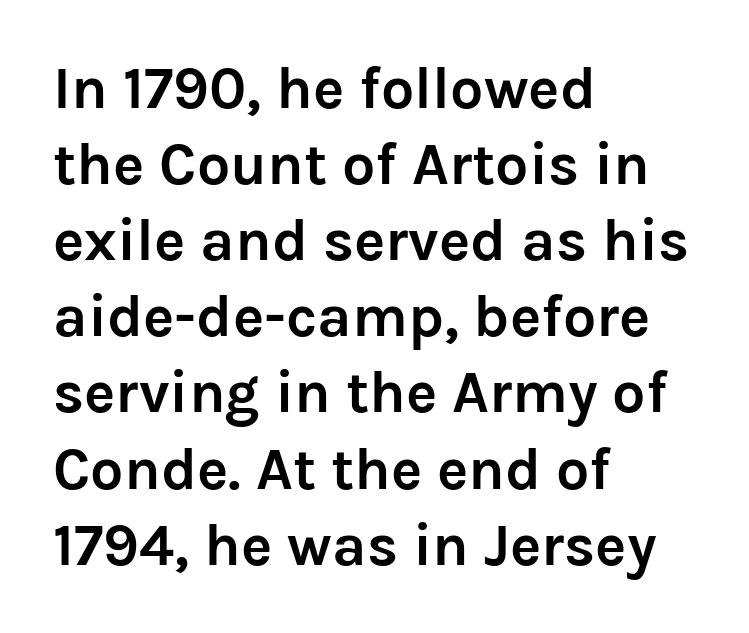
{"serif": "no", "italic": "no", "bold": "yes", "weight": "semibold", "width": "normal", "stroke_contrast": "low", "x_height": "medium", "monospaced": "no", "underline": "no", "align": "left", "line_spacing": "normal", "line_spacing_ratio": 1.29, "letter_spacing": "normal", "letter_spacing_em": 0.0, "glyph_px": 59}
